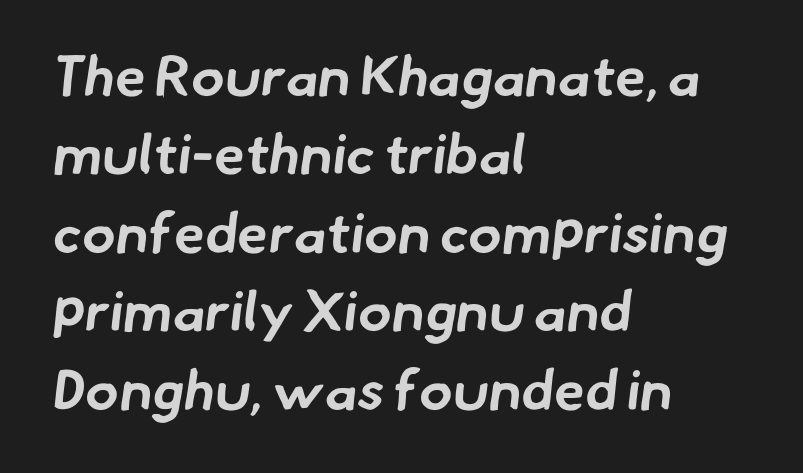
The image shows 56 px bold sans-serif type; set left-aligned, normal line spacing (1.4x), normal letter spacing, not underlined; low stroke contrast and a small x-height.
